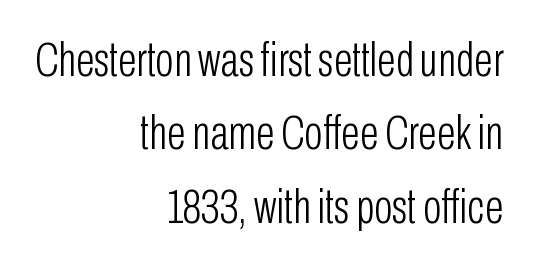
{"serif": "no", "italic": "no", "bold": "no", "weight": "light", "width": "condensed", "stroke_contrast": "low", "x_height": "medium", "monospaced": "no", "underline": "no", "align": "right", "line_spacing": "normal", "line_spacing_ratio": 1.5, "letter_spacing": "normal", "letter_spacing_em": 0.0, "glyph_px": 49}
